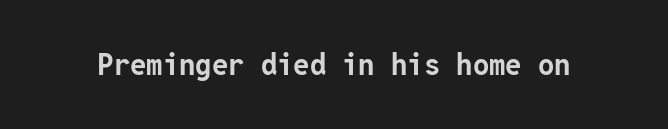
{"serif": "no", "italic": "no", "bold": "yes", "weight": "bold", "width": "normal", "stroke_contrast": "low", "x_height": "medium", "underline": "no", "letter_spacing": "normal", "letter_spacing_em": 0.0, "glyph_px": 29}
